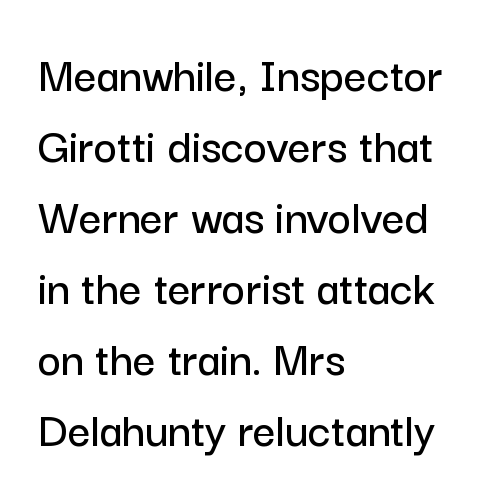
Q: Is the text italic (slanted)? A: No, it is upright.
Q: Is the typeface a serif or a sans-serif typeface? A: Sans-serif.
Q: Is the text underlined? A: No.
Q: How is the paragraph aligned? A: Left-aligned.
Q: Is the spacing between letters normal or unusually wide? A: Normal.
Q: Is the spacing between lines tight, normal or loose? A: Normal.
Q: Width (condensed, normal, or wide)? A: Normal.
Q: Stroke contrast? A: Low.
Q: x-height? A: Medium.
Q: Monospaced? A: No.
